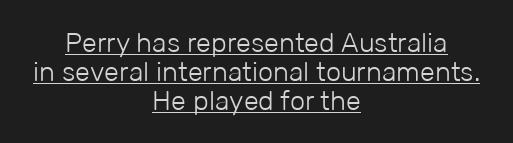
The image shows 27 px text type, upright; set centered, tight line spacing (1.07x), normal letter spacing, underlined.
